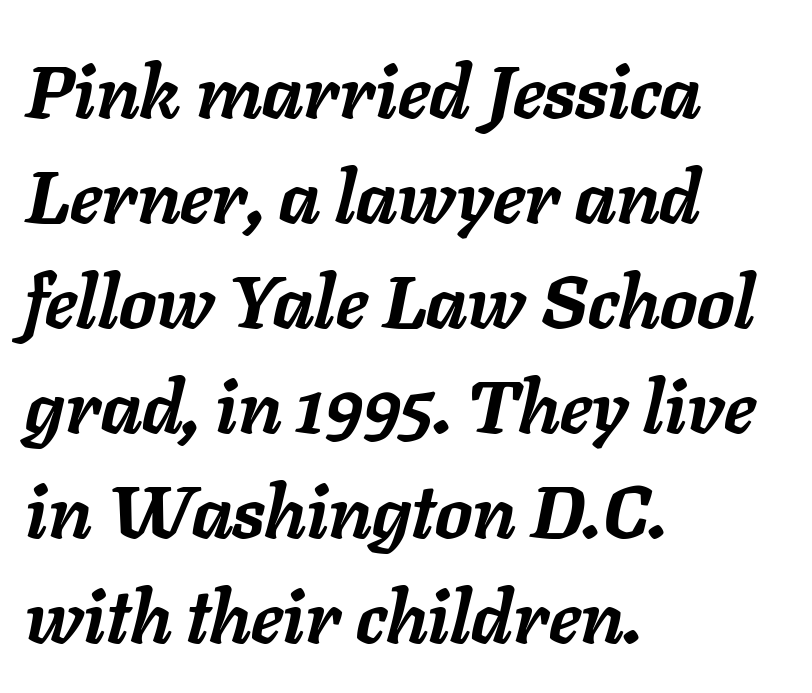
The letters are slanted; this is an italic face. Casual observation: everything's shoved over to the left. The tracking reads as untouched default to a designer's eye. The passage shown is typed in a proportional face where columns would drift. This block has exactly the height ordinary leading produces.
